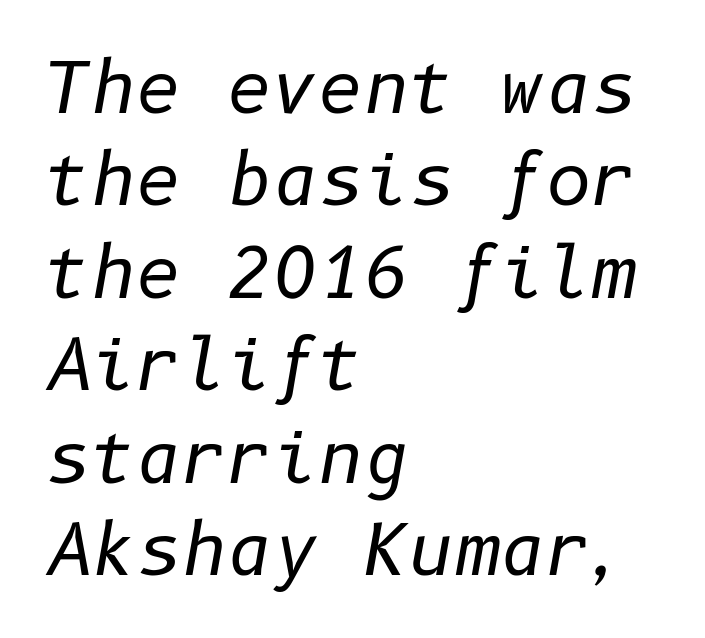
The image shows 70 px regular-weight type, italic (leaning right); set left-aligned, normal line spacing (1.32x), normal letter spacing, not underlined; low stroke contrast and a medium x-height.
